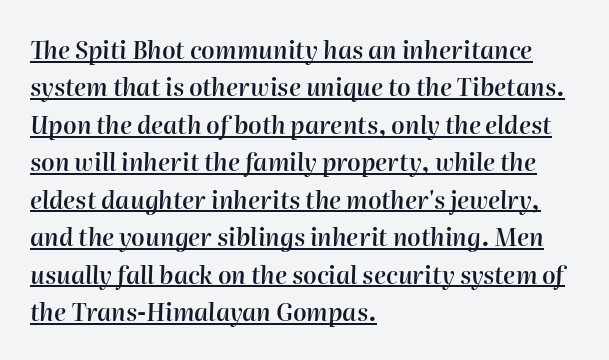
The image shows 24 px text type, italic (leaning right); set left-aligned, normal line spacing (1.56x), normal letter spacing, underlined.
